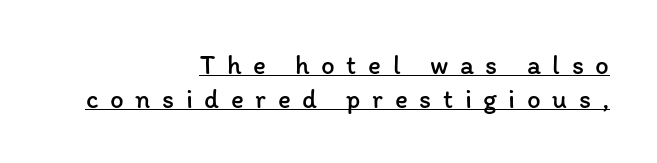
The image shows 27 px text type, upright; set right-aligned, normal line spacing (1.25x), unusually wide letter spacing (+0.43 em), underlined.
